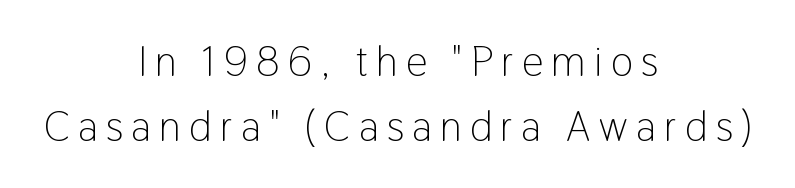
{"serif": "no", "italic": "no", "bold": "no", "weight": "light", "width": "condensed", "stroke_contrast": "low", "x_height": "medium", "monospaced": "no", "underline": "no", "align": "center", "line_spacing": "normal", "line_spacing_ratio": 1.55, "letter_spacing": "wide", "letter_spacing_em": 0.2, "glyph_px": 42}
